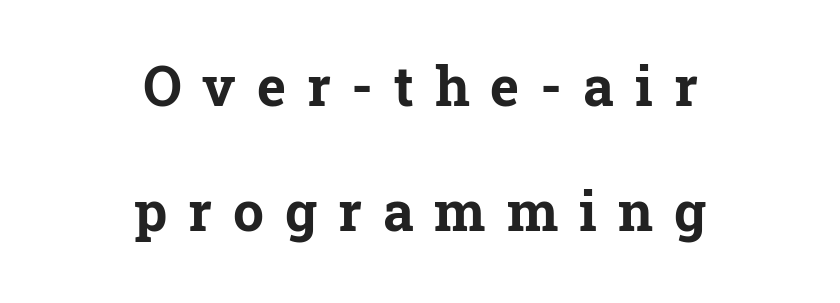
Is there much room between lines? Yes — plenty of vertical air separates them. Here the glyphs are tracked loosely, breaking word shapes into spaced letters. Each line is balanced around a shared central axis. Characters remain perfectly vertical along every line. Strokes here are thick enough to call this a true bold. Each letter keeps its own natural width here, so spacing adapts to shape.
